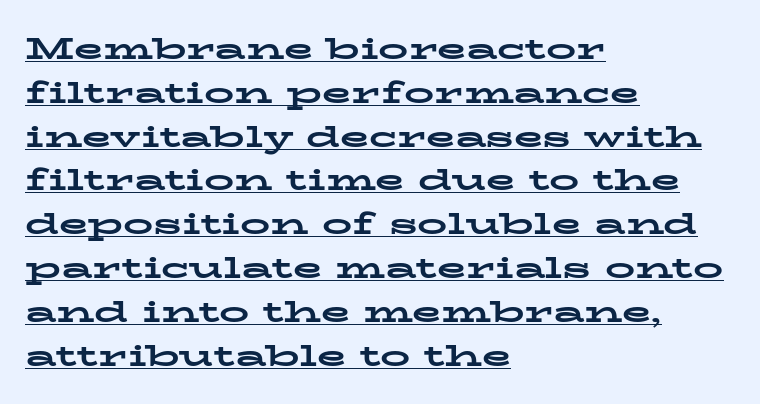
A continuous stroke trails under the words, as in a hyperlink. This sample keeps an unexceptional amount of space between lines. This rendering uses left alignment, leaving the right contour irregular. The face used here has the dense, thick strokes of a bold.
